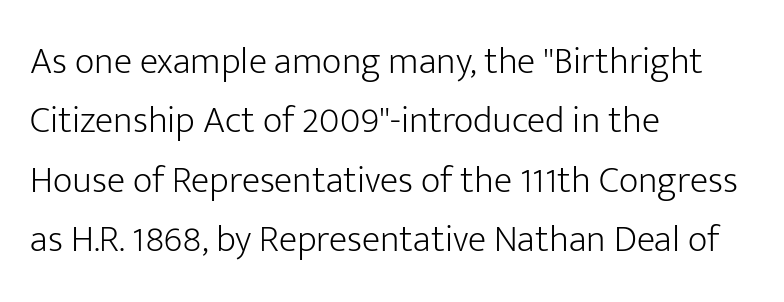
The image shows 38 px light sans-serif type, upright; set left-aligned, normal line spacing (1.56x), normal letter spacing, not underlined; low stroke contrast and a medium x-height.
